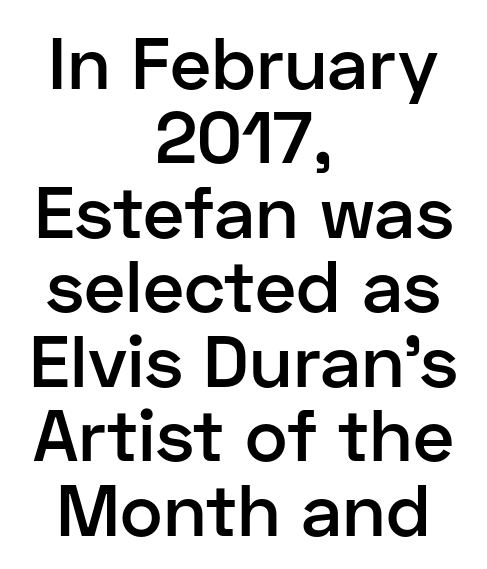
Upright lettering throughout. The face used here is a semibold: visibly heavier than regular, lighter than bold. Inter-character spacing is left at the font's built-in metrics. Whoever set this chose condensed vertical rhythm over breathing room. Descenders hang freely into open space.
